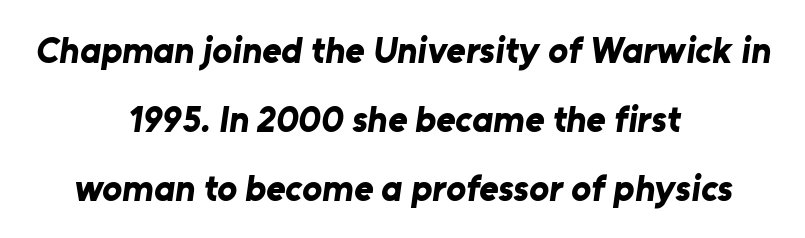
Q: Is the text bold? A: Yes.
Q: Is the typeface a serif or a sans-serif typeface? A: Sans-serif.
Q: Is the text underlined? A: No.
Q: How is the paragraph aligned? A: Centered.
Q: Is the spacing between letters normal or unusually wide? A: Normal.
Q: Width (condensed, normal, or wide)? A: Normal.
Q: Stroke contrast? A: Low.
Q: x-height? A: Medium.
Q: Monospaced? A: No.
